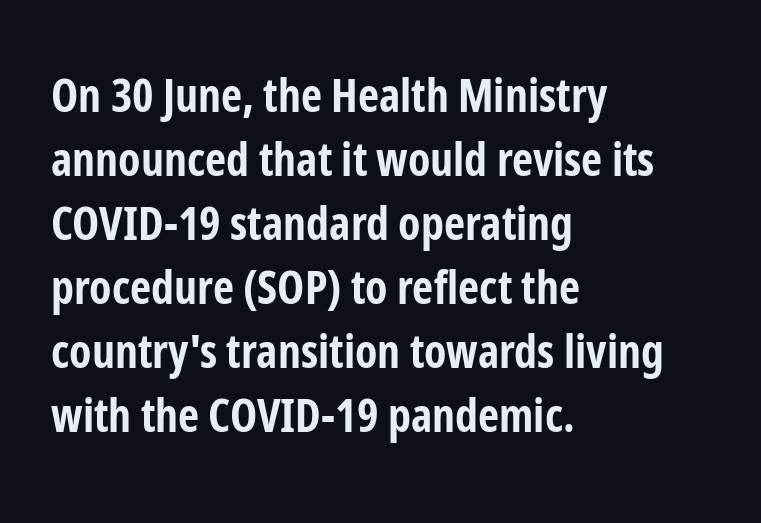
The image shows 46 px bold, condensed sans-serif type, upright; set left-aligned, normal line spacing (1.39x), normal letter spacing, not underlined; low stroke contrast and a medium x-height.
